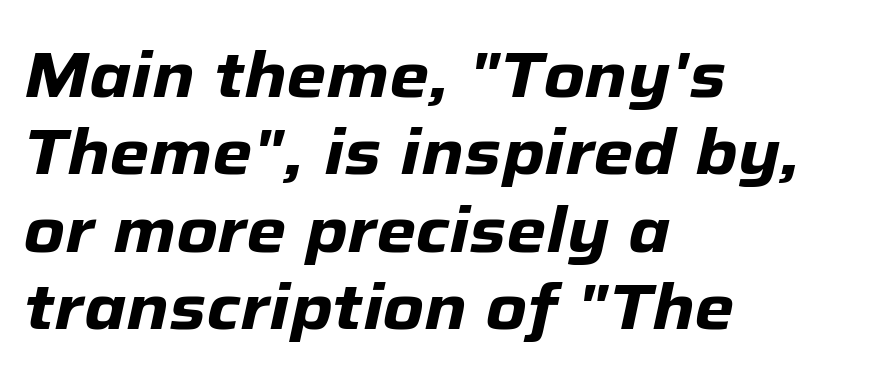
Glyph-to-glyph distance matches everyday printed text. The setting favours the left margin, as ordinary paragraphs usually do. How heavy is the stroke? Heavy — this is a bold. These lines are rendered in a variable-pitch font.
